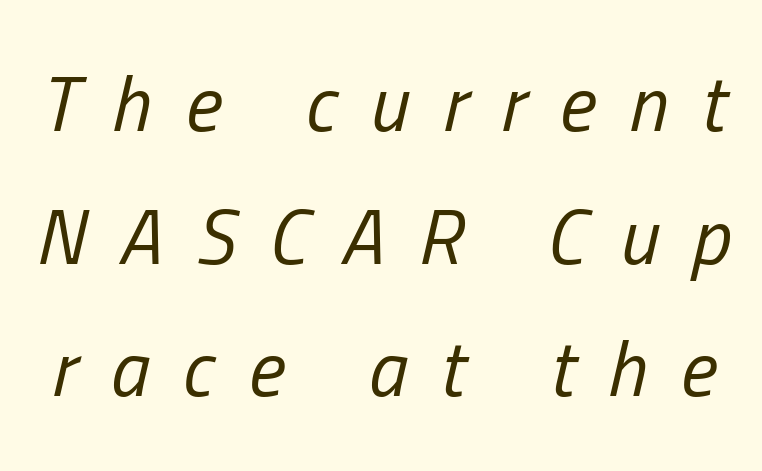
{"italic": "yes", "lean": "right", "slant_degrees": 13, "bold": "no", "weight": "regular", "width": "condensed", "stroke_contrast": "low", "x_height": "medium", "monospaced": "no", "underline": "no", "line_spacing": "normal", "line_spacing_ratio": 1.7, "letter_spacing": "wide", "letter_spacing_em": 0.43, "glyph_px": 78}
